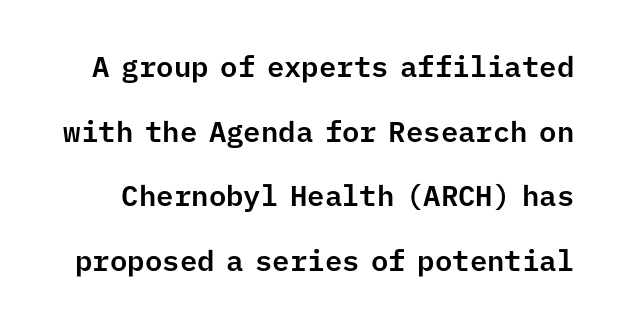
Q: Is the text italic (slanted)? A: No, it is upright.
Q: Is the typeface a serif or a sans-serif typeface? A: Sans-serif.
Q: Is the text underlined? A: No.
Q: Is the spacing between letters normal or unusually wide? A: Normal.
Q: Is the spacing between lines tight, normal or loose? A: Loose.
Q: Width (condensed, normal, or wide)? A: Normal.
Q: Stroke contrast? A: Low.
Q: x-height? A: Medium.
Q: Monospaced? A: Yes.
